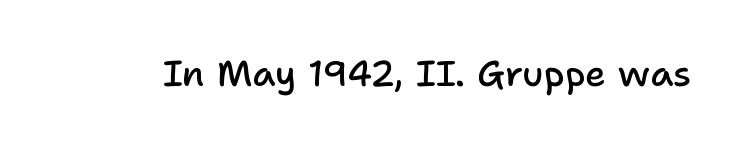
Decoration check: the copy has no underline. Posture: straight, roman, zero tilt. The passage shown is semibold, sitting just below true bold. Compared with typical body copy, the letter spacing here is the same. The face used here is proportionally spaced, like ordinary book or web type.
